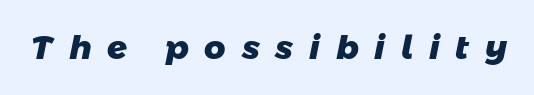
Loose tracking; the words dissolve into strings of separated letters. Check where the strokes stop: nothing finishes them off — pure sans. The rendering uses natural spacing where letterforms have individual widths. Only glyphs here, with clear space below each row. Weight: bold.
